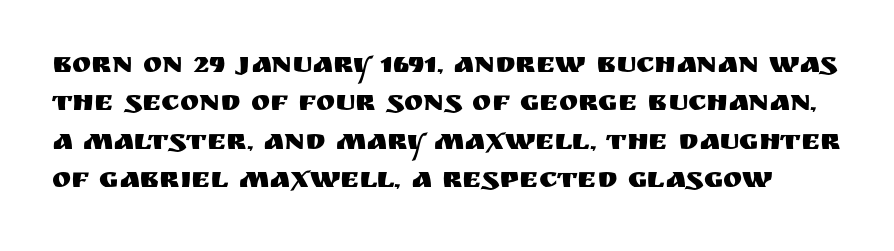
The image shows 29 px sans-serif type, upright; set normal line spacing (1.32x), normal letter spacing, not underlined; medium stroke contrast and a large x-height.
